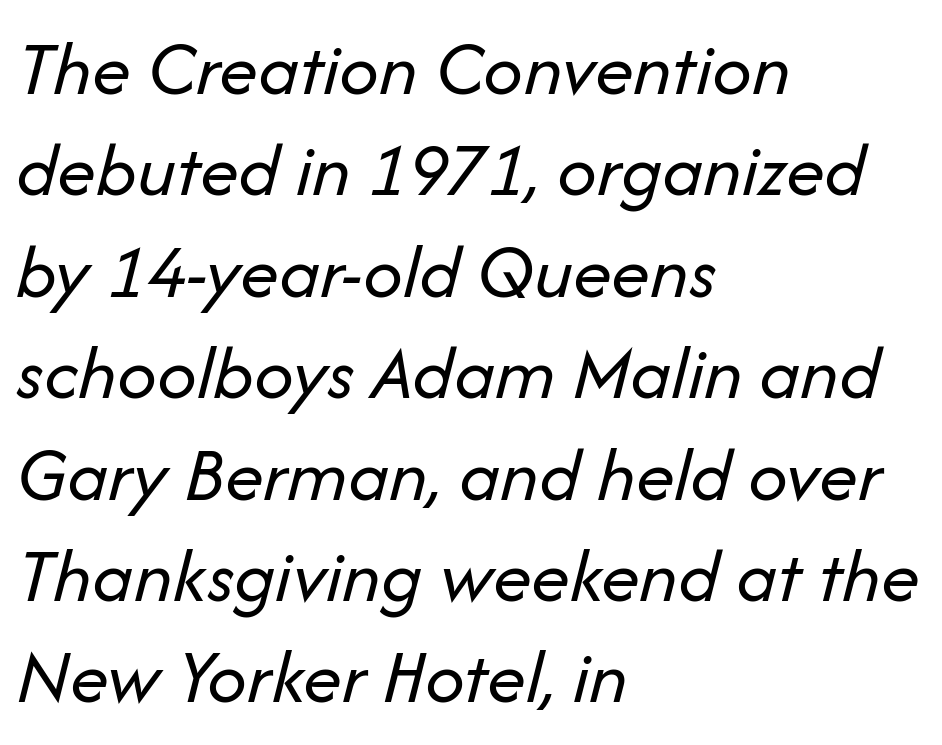
The image shows 78 px regular-weight type, italic (leaning right); set left-aligned, normal line spacing (1.3x), normal letter spacing, not underlined; low stroke contrast and a medium x-height.
